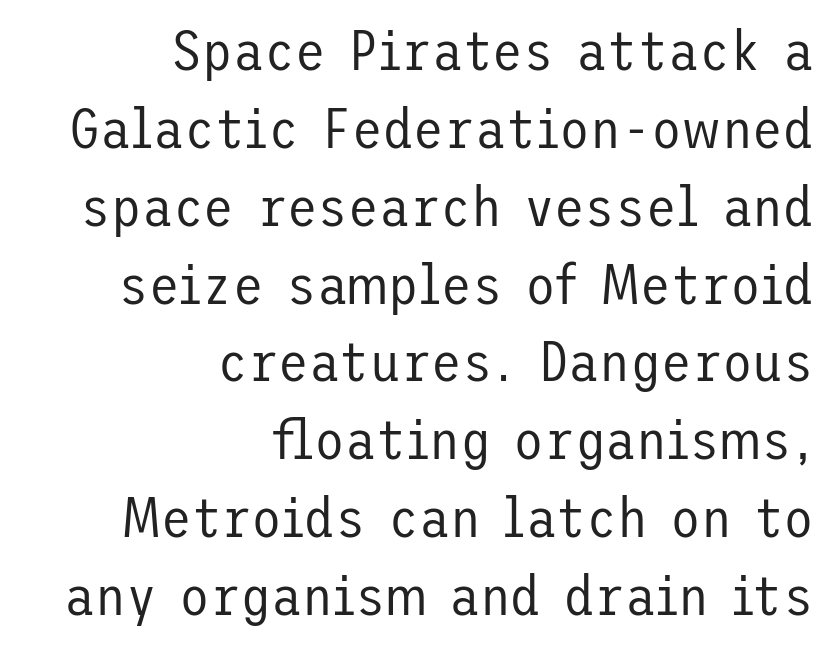
Q: Is the text bold? A: No.
Q: Is the text italic (slanted)? A: No, it is upright.
Q: Is the typeface a serif or a sans-serif typeface? A: Sans-serif.
Q: Is the text underlined? A: No.
Q: How is the paragraph aligned? A: Right-aligned.
Q: Is the spacing between letters normal or unusually wide? A: Normal.
Q: Is the spacing between lines tight, normal or loose? A: Normal.
Q: Width (condensed, normal, or wide)? A: Normal.
Q: Stroke contrast? A: Low.
Q: x-height? A: Medium.
